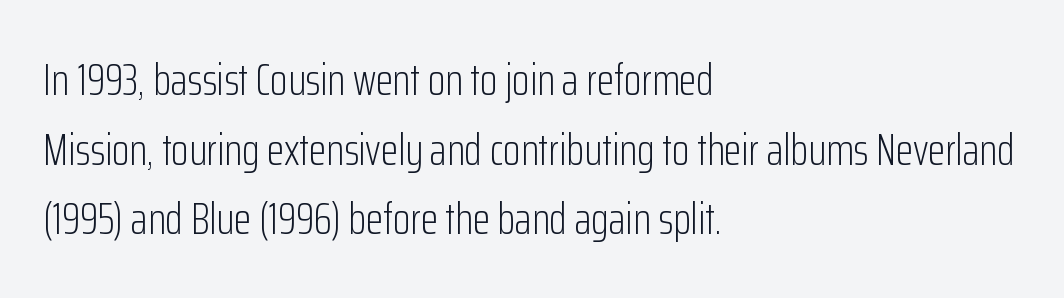
{"serif": "no", "italic": "no", "bold": "no", "weight": "light", "width": "condensed", "stroke_contrast": "low", "x_height": "medium", "monospaced": "no", "underline": "no", "align": "left", "line_spacing": "normal", "line_spacing_ratio": 1.55, "letter_spacing": "normal", "letter_spacing_em": 0.0, "glyph_px": 45}
